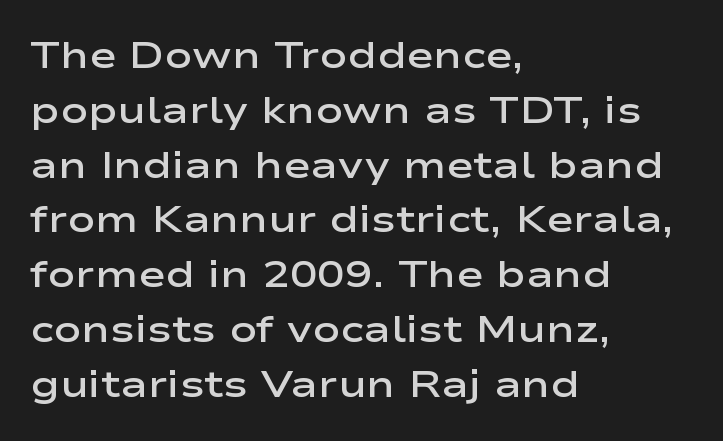
The image shows 37 px semibold, wide sans-serif type, upright; set left-aligned, normal line spacing (1.48x), normal letter spacing, not underlined; low stroke contrast and a medium x-height.
